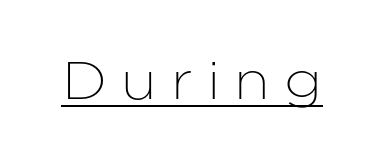
The characters display no serif detailing; their extremities are plain. The typesetter has applied underlining to the passage shown. Here the designer chose a conventional face with non-uniform glyph widths. Is there any slant? The stems are plumb.
